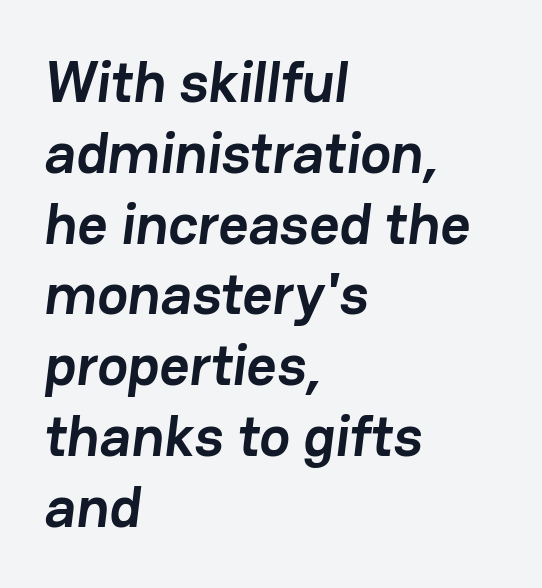
{"serif": "no", "bold": "yes", "weight": "semibold", "width": "normal", "stroke_contrast": "low", "x_height": "medium", "monospaced": "no", "underline": "no", "align": "left", "line_spacing_ratio": 1.22, "letter_spacing": "normal", "letter_spacing_em": 0.0, "glyph_px": 58}
